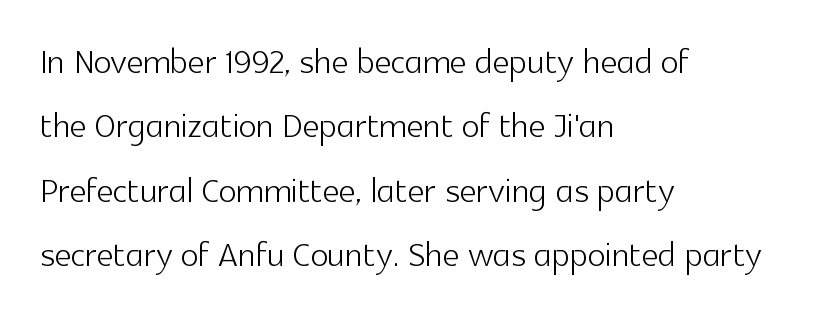
{"serif": "no", "italic": "no", "bold": "no", "weight": "light", "width": "normal", "x_height": "medium", "monospaced": "no", "underline": "no", "align": "left", "line_spacing": "normal", "line_spacing_ratio": 1.37, "letter_spacing": "normal", "letter_spacing_em": 0.0, "glyph_px": 47}
